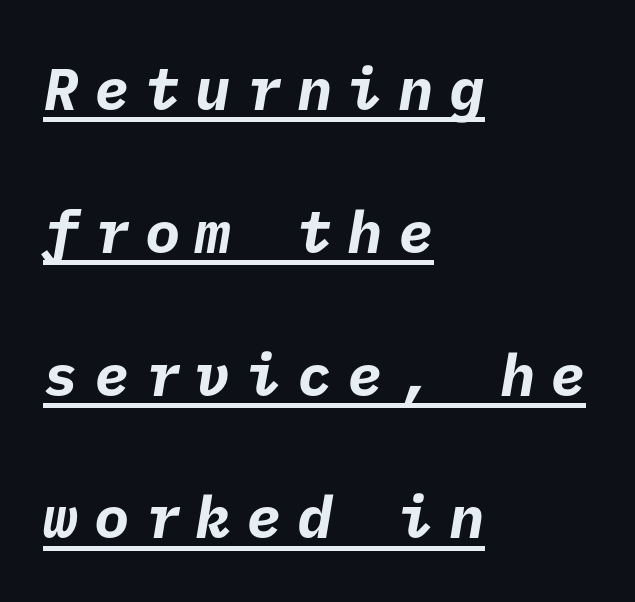
{"serif": "no", "bold": "yes", "weight": "bold", "width": "normal", "stroke_contrast": "low", "x_height": "medium", "underline": "yes", "align": "left", "line_spacing": "loose", "line_spacing_ratio": 2.42, "letter_spacing": "wide", "letter_spacing_em": 0.26, "glyph_px": 59}
